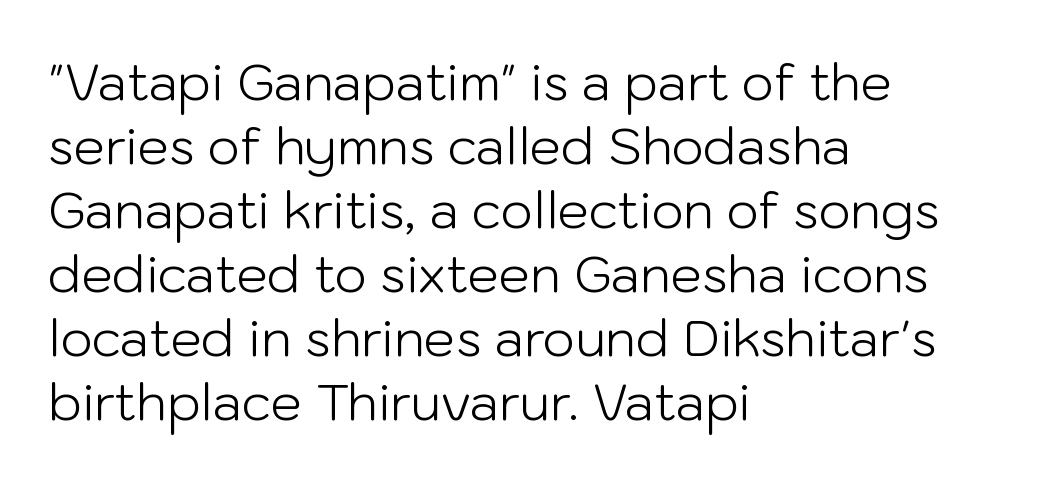
{"serif": "no", "italic": "no", "bold": "no", "weight": "light", "width": "normal", "stroke_contrast": "low", "x_height": "medium", "monospaced": "no", "underline": "no", "align": "left", "line_spacing": "normal", "line_spacing_ratio": 1.28, "letter_spacing": "normal", "letter_spacing_em": 0.0, "glyph_px": 50}
